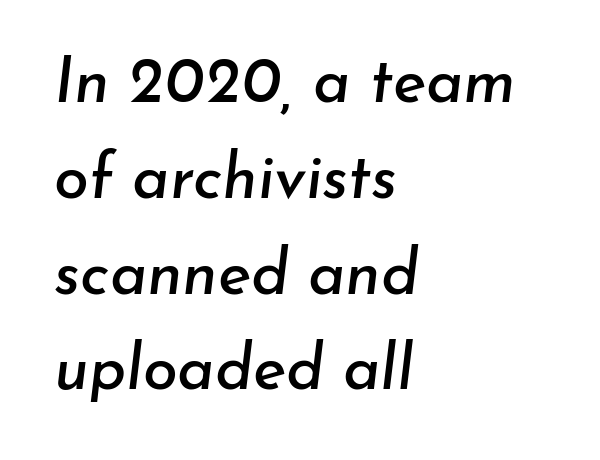
The image shows 63 px text type, italic (leaning right); set left-aligned, normal line spacing (1.52x), normal letter spacing, not underlined; low stroke contrast and a small x-height.
